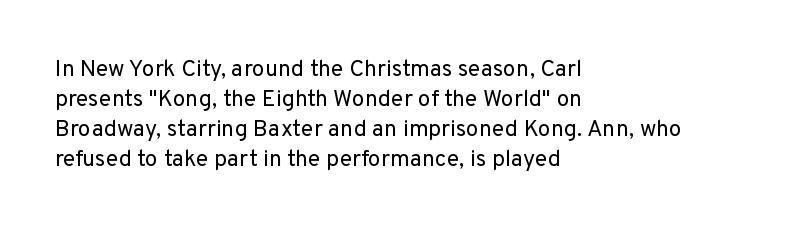
{"italic": "no", "bold": "no", "underline": "no", "align": "left", "line_spacing": "normal", "line_spacing_ratio": 1.31, "letter_spacing": "normal", "letter_spacing_em": 0.0, "glyph_px": 23}
